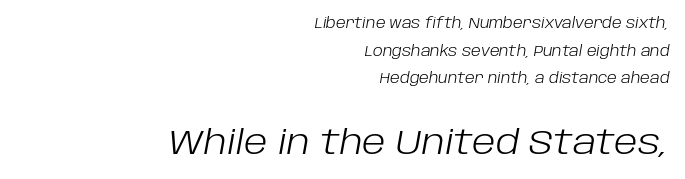
Q: Is the text bold? A: No.
Q: Is the text italic (slanted)? A: Yes, it leans right by about 10 degrees.
Q: Is the text underlined? A: No.
Q: How is the paragraph aligned? A: Right-aligned.
Q: Is the spacing between letters normal or unusually wide? A: Normal.
Q: Is the spacing between lines tight, normal or loose? A: Loose.
Q: Which block of text is set in a larger size, the first (top) or the second (bottom)? A: The second (bottom) one.
Q: Width (condensed, normal, or wide)? A: Normal.
Q: Stroke contrast? A: Low.
Q: x-height? A: Large.
Q: Monospaced? A: No.
